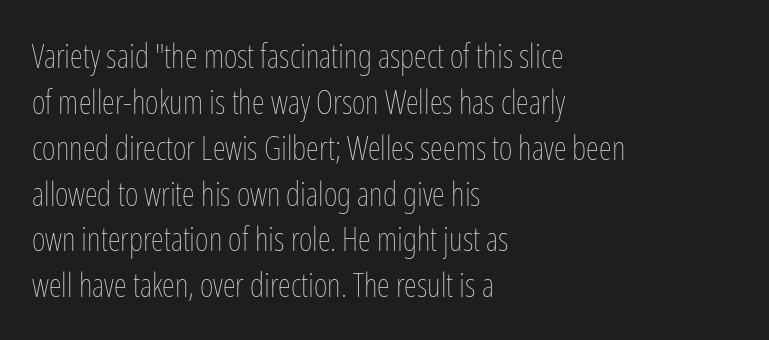
The vertical gap from one line to the next is medium. Tall strokes in this sample are plumb rather than angled. Is the letter spacing exaggerated? No — it looks like the ordinary default. Weight: regular or lighter. The paragraph has a hard left edge and a soft right edge. The glyphs are unaccompanied by any horizontal stroke below them.
